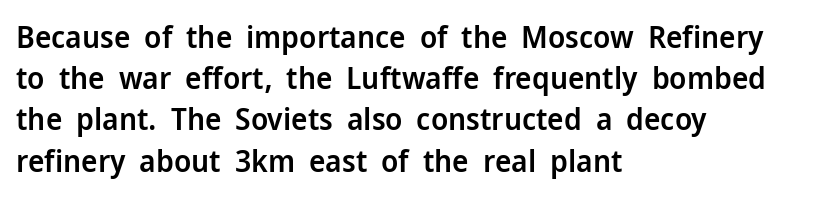
{"serif": "no", "italic": "no", "bold": "semi", "weight": "semibold", "width": "normal", "stroke_contrast": "low", "x_height": "medium", "monospaced": "no", "underline": "no", "align": "left", "line_spacing": "normal", "line_spacing_ratio": 1.33, "letter_spacing": "normal", "letter_spacing_em": 0.0, "glyph_px": 31}
